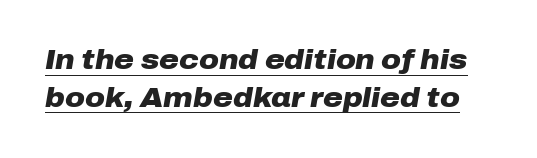
{"italic": "yes", "lean": "right", "slant_degrees": 10, "bold": "yes", "underline": "yes", "line_spacing": "normal", "line_spacing_ratio": 1.39, "letter_spacing": "normal", "letter_spacing_em": 0.0, "glyph_px": 27}
